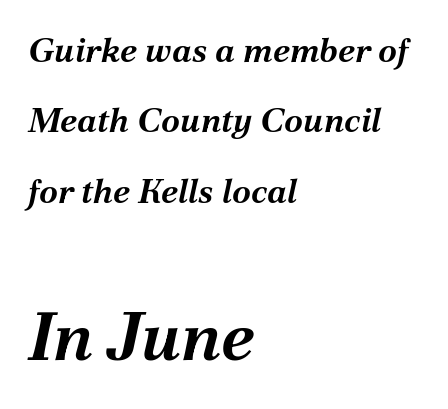
The image shows 67 px bold type, italic (leaning right); set left-aligned, loose line spacing (2.07x), normal letter spacing, not underlined; the second (bottom) block is 1.97x larger; medium stroke contrast and a medium x-height.
